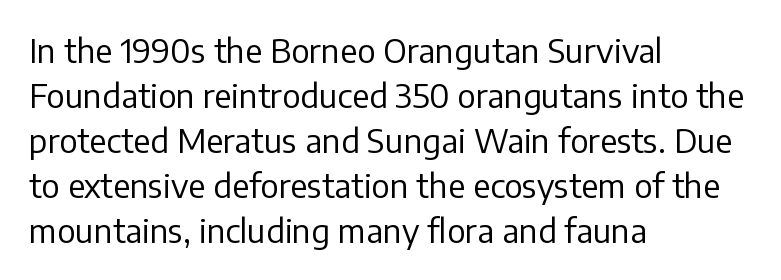
{"serif": "no", "italic": "no", "bold": "no", "weight": "regular", "width": "normal", "stroke_contrast": "low", "x_height": "medium", "monospaced": "no", "underline": "no", "align": "left", "line_spacing": "normal", "line_spacing_ratio": 1.36, "letter_spacing": "normal", "letter_spacing_em": 0.0, "glyph_px": 33}
